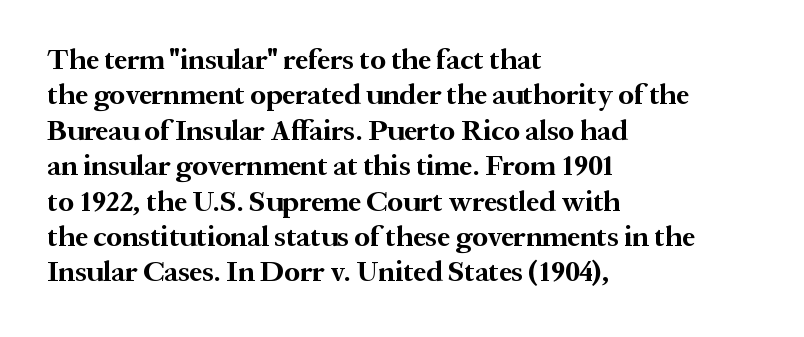
Q: Is the text bold? A: Yes.
Q: Is the text italic (slanted)? A: No, it is upright.
Q: Is the typeface a serif or a sans-serif typeface? A: Serif.
Q: Is the text underlined? A: No.
Q: How is the paragraph aligned? A: Left-aligned.
Q: Is the spacing between letters normal or unusually wide? A: Normal.
Q: Width (condensed, normal, or wide)? A: Normal.
Q: Stroke contrast? A: Medium.
Q: x-height? A: Medium.
Q: Monospaced? A: No.
